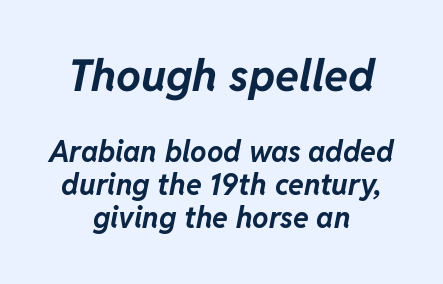
Q: Is the text bold? A: Yes.
Q: Is the text italic (slanted)? A: Yes, it leans right by about 11 degrees.
Q: Is the text underlined? A: No.
Q: How is the paragraph aligned? A: Centered.
Q: Is the spacing between letters normal or unusually wide? A: Normal.
Q: Is the spacing between lines tight, normal or loose? A: Tight.
Q: Which block of text is set in a larger size, the first (top) or the second (bottom)? A: The first (top) one.
Q: Width (condensed, normal, or wide)? A: Normal.
Q: Stroke contrast? A: Low.
Q: x-height? A: Medium.
Q: Monospaced? A: No.
